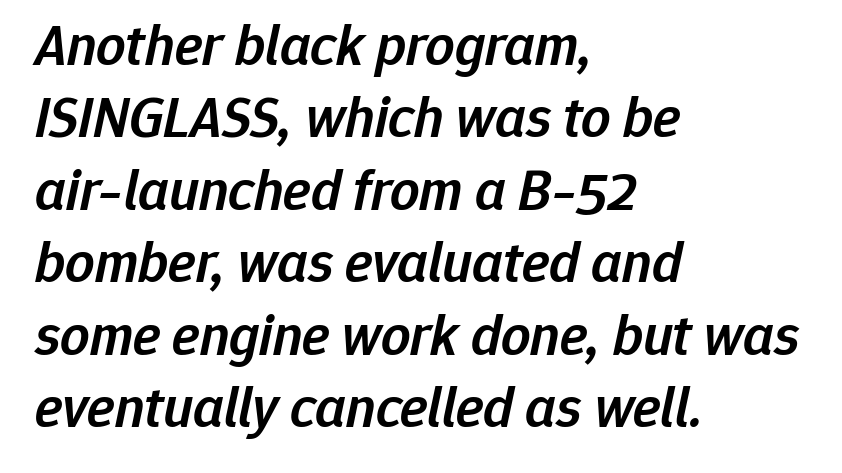
Q: Is the text bold? A: Semi-bold.
Q: Is the text italic (slanted)? A: Yes, it leans right by about 12 degrees.
Q: Is the text underlined? A: No.
Q: How is the paragraph aligned? A: Left-aligned.
Q: Is the spacing between letters normal or unusually wide? A: Normal.
Q: Is the spacing between lines tight, normal or loose? A: Normal.
Q: Width (condensed, normal, or wide)? A: Normal.
Q: Stroke contrast? A: Low.
Q: x-height? A: Medium.
Q: Monospaced? A: No.
